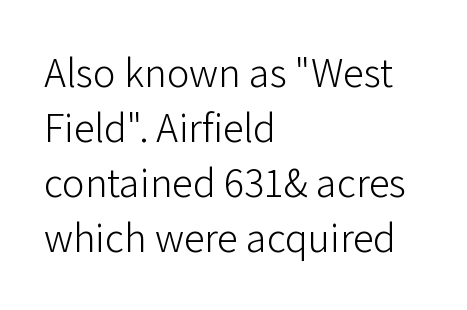
{"serif": "no", "italic": "no", "bold": "no", "weight": "light", "width": "normal", "stroke_contrast": "low", "x_height": "medium", "monospaced": "no", "underline": "no", "align": "left", "line_spacing": "normal", "line_spacing_ratio": 1.31, "letter_spacing": "normal", "letter_spacing_em": 0.0, "glyph_px": 42}
